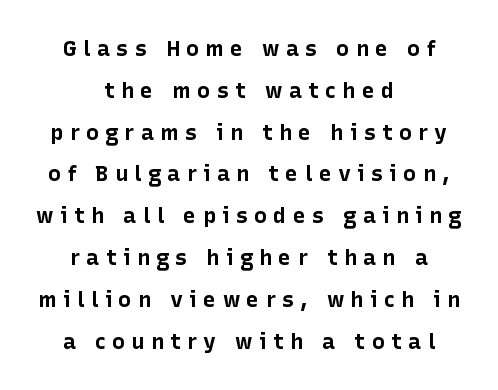
Set as a true bold cut, around the 700 mark. The tracking reads as deliberately expanded to a designer's eye. If you folded the block vertically in half, each line would mirror itself in length. If you drew a line through each stem, it would be perfectly vertical. The gap between lines stays unmarked. The designer dialed line spacing up above the default.
